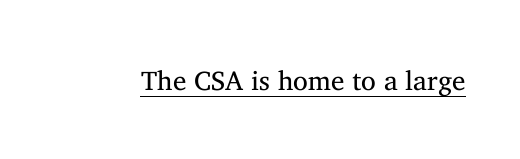
The image shows 27 px text type, upright; set normal letter spacing, underlined.
